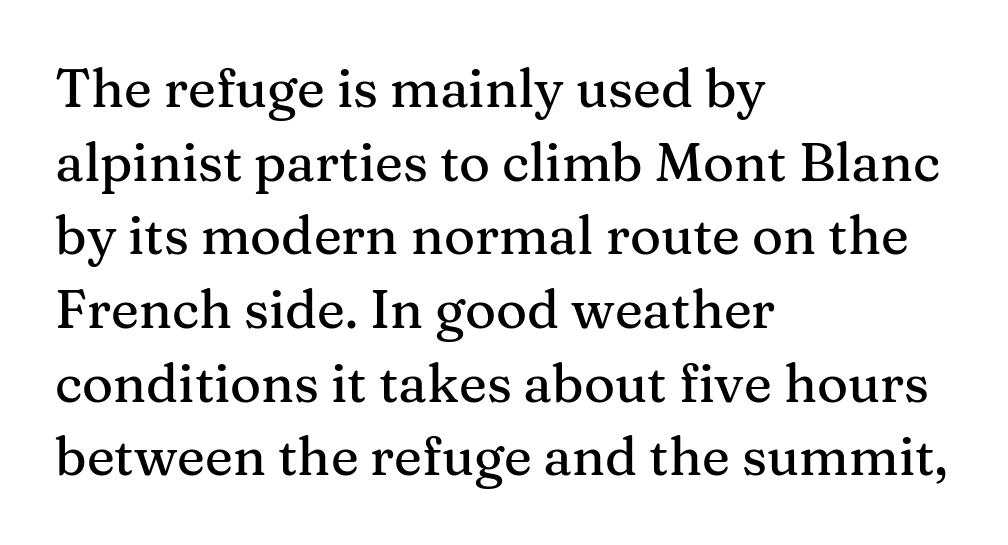
Q: Is the text italic (slanted)? A: No, it is upright.
Q: Is the typeface a serif or a sans-serif typeface? A: Serif.
Q: Is the text underlined? A: No.
Q: How is the paragraph aligned? A: Left-aligned.
Q: Is the spacing between letters normal or unusually wide? A: Normal.
Q: Is the spacing between lines tight, normal or loose? A: Normal.
Q: Width (condensed, normal, or wide)? A: Normal.
Q: Stroke contrast? A: Medium.
Q: x-height? A: Medium.
Q: Monospaced? A: No.
